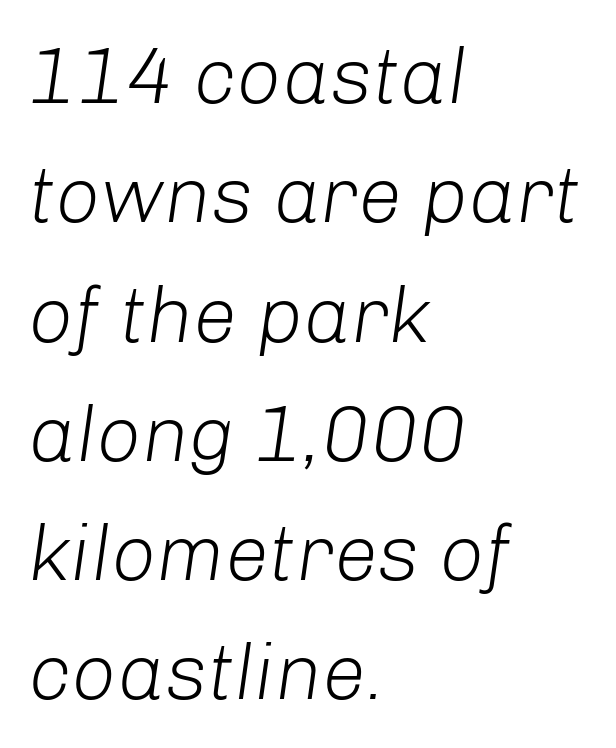
The rag falls on the right side of this text block. It's the slanting kind of type. The line-height multiplier appears to be the usual default. Decoration check: the copy has no underline. Tracking value appears to be zero — textbook default spacing. Stems here are at most as thick as an everyday book face.
